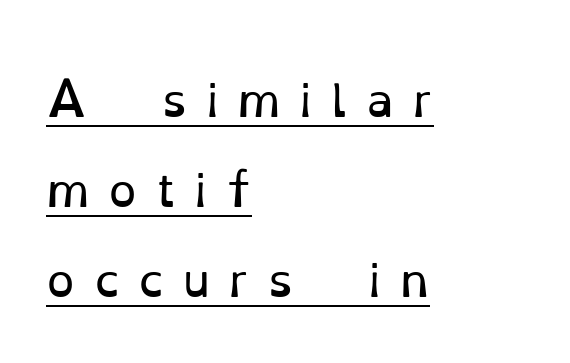
The image shows 45 px regular-weight serif type, upright; set left-aligned, loose line spacing (2.0x), unusually wide letter spacing (+0.41 em), underlined; low stroke contrast and a small x-height.
